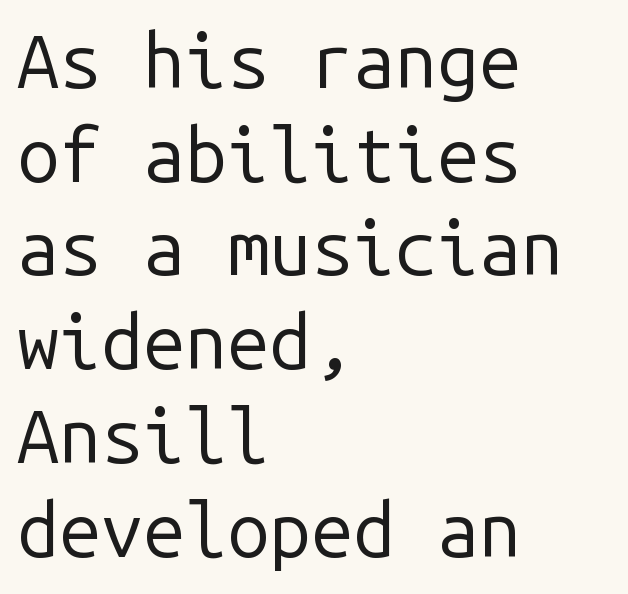
The image shows 75 px regular-weight sans-serif type, upright, monospaced; set left-aligned, normal line spacing (1.25x), normal letter spacing, not underlined; low stroke contrast and a medium x-height.
